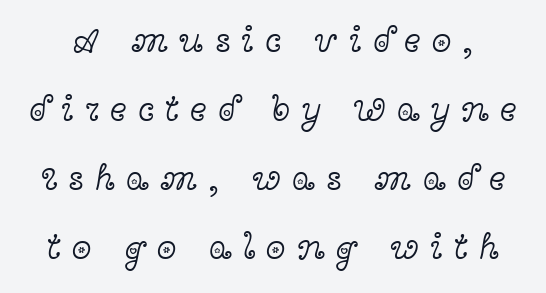
The image shows 36 px light, wide serif type, upright; set loose line spacing (1.92x), unusually wide letter spacing (+0.3 em), not underlined; a medium x-height.
